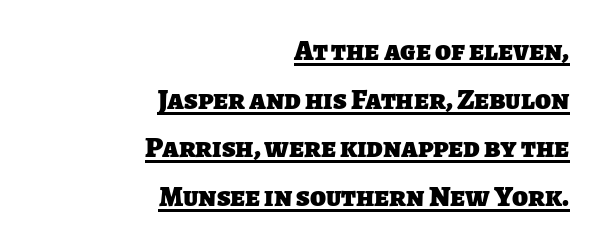
{"serif": "no", "bold": "yes", "weight": "heavy", "width": "normal", "stroke_contrast": "low", "x_height": "large", "monospaced": "no", "underline": "yes", "align": "right", "line_spacing": "normal", "line_spacing_ratio": 1.68, "letter_spacing": "normal", "letter_spacing_em": 0.0, "glyph_px": 29}
